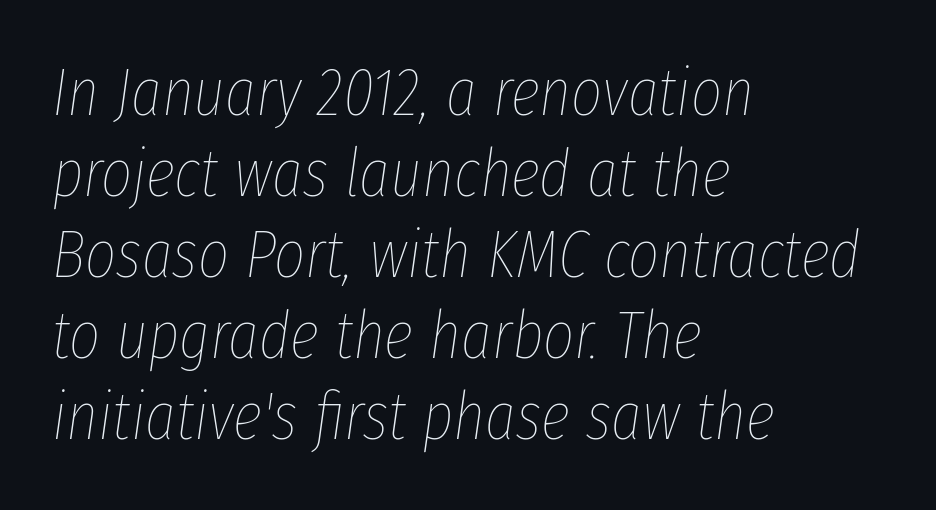
{"italic": "yes", "lean": "right", "slant_degrees": 8, "bold": "no", "weight": "thin", "width": "condensed", "stroke_contrast": "low", "x_height": "medium", "monospaced": "no", "underline": "no", "align": "left", "line_spacing_ratio": 1.21, "letter_spacing": "normal", "letter_spacing_em": 0.0, "glyph_px": 67}
